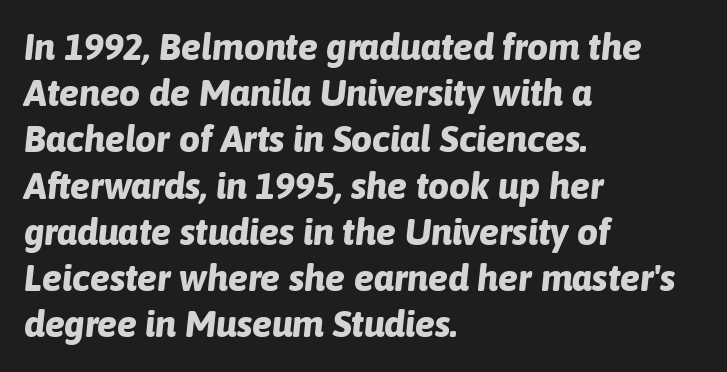
Q: Is the text bold? A: Yes.
Q: Is the text italic (slanted)? A: Yes, it leans right by about 6 degrees.
Q: Is the text underlined? A: No.
Q: How is the paragraph aligned? A: Left-aligned.
Q: Is the spacing between letters normal or unusually wide? A: Normal.
Q: Is the spacing between lines tight, normal or loose? A: Normal.
Q: Width (condensed, normal, or wide)? A: Normal.
Q: Stroke contrast? A: Low.
Q: x-height? A: Medium.
Q: Monospaced? A: No.
